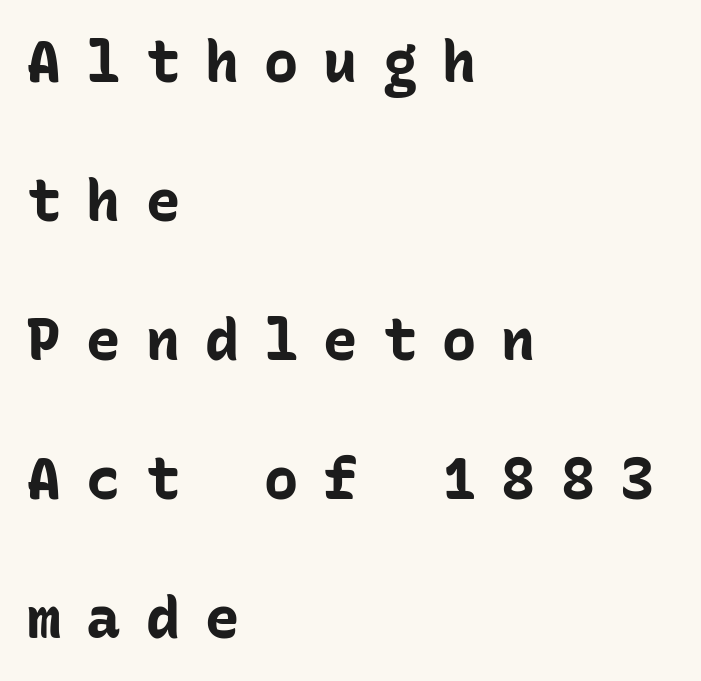
Q: Is the text bold? A: Yes.
Q: Is the text italic (slanted)? A: No, it is upright.
Q: Is the typeface a serif or a sans-serif typeface? A: Sans-serif.
Q: Is the text underlined? A: No.
Q: How is the paragraph aligned? A: Left-aligned.
Q: Is the spacing between letters normal or unusually wide? A: Unusually wide.
Q: Is the spacing between lines tight, normal or loose? A: Loose.
Q: Width (condensed, normal, or wide)? A: Normal.
Q: Stroke contrast? A: Low.
Q: x-height? A: Medium.
Q: Monospaced? A: Yes.
